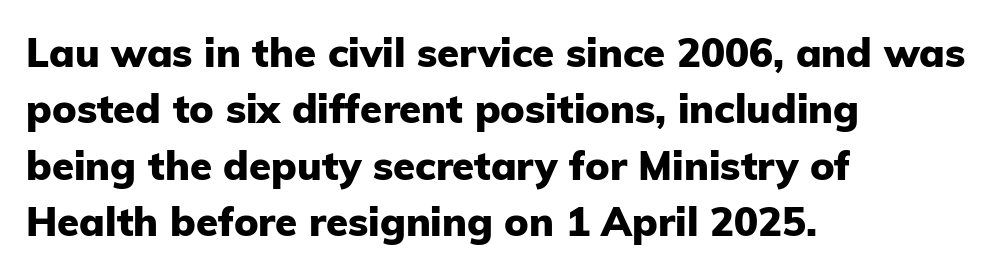
The image shows 40 px heavy sans-serif type, upright; set left-aligned, normal line spacing (1.41x), normal letter spacing, not underlined; low stroke contrast and a medium x-height.
